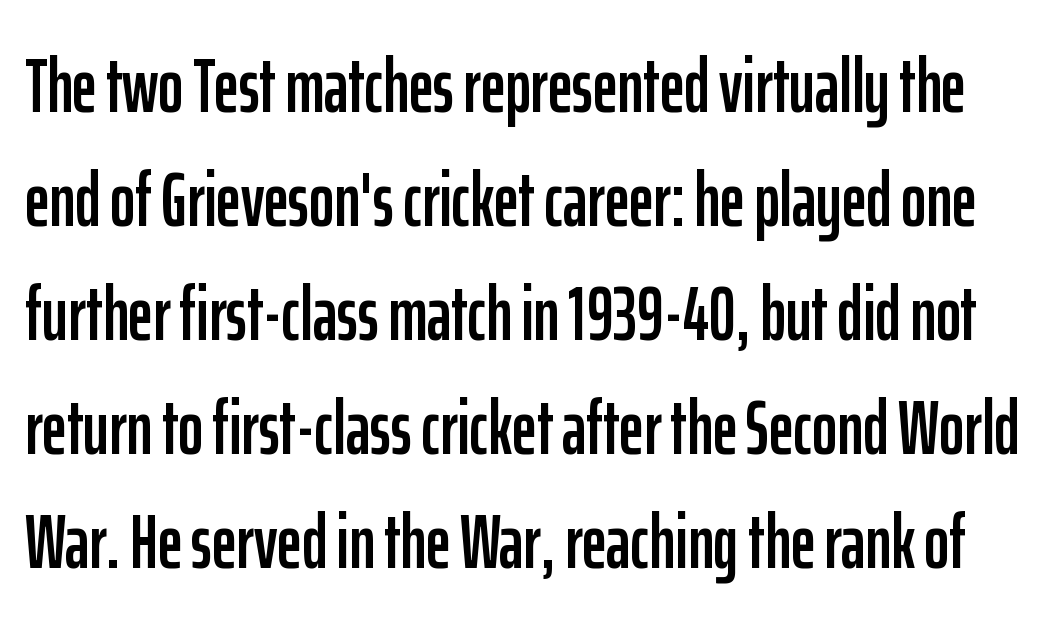
Ordinary non-slanted type is in use. Serif or sans? Sans — the stroke terminals are bare. The specimen omits any rule beneath the text block's lines. Nobody touched the tracking dial on this one. If you measured baseline to baseline, you'd find a middling distance.
